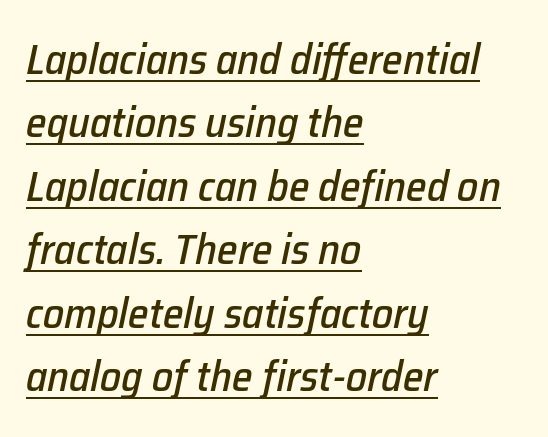
The rows are spaced the way most documents space them. These lines are rendered in a variable-pitch font. Style check: oblique. The string is rendered with underlining switched on. The paragraph shown leans on its left margin. Letter spacing: default.
